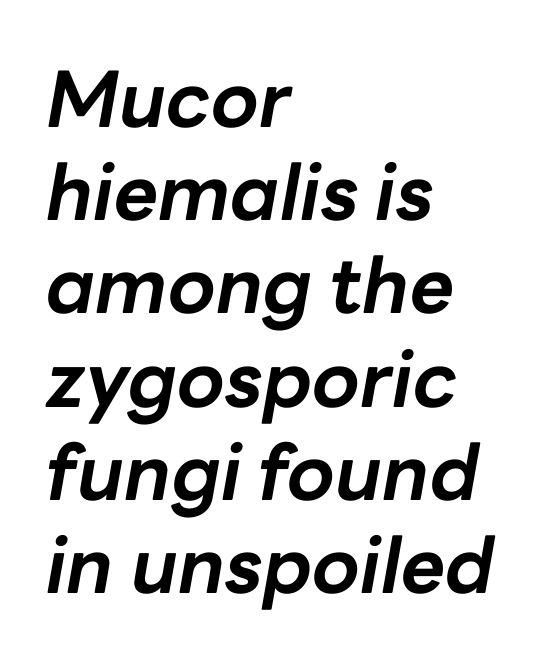
Q: Is the text bold? A: Yes.
Q: Is the text italic (slanted)? A: Yes, it leans right by about 10 degrees.
Q: Is the text underlined? A: No.
Q: How is the paragraph aligned? A: Left-aligned.
Q: Is the spacing between letters normal or unusually wide? A: Normal.
Q: Width (condensed, normal, or wide)? A: Normal.
Q: Stroke contrast? A: Low.
Q: x-height? A: Medium.
Q: Monospaced? A: No.
